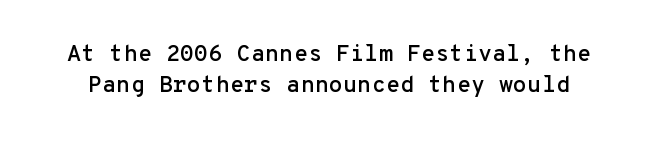
The typography opts for an upright posture over an oblique one. The strip under each line holds only bare page. Honestly, the row spacing looks completely unremarkable. Tracking value appears to be zero — textbook default spacing.
